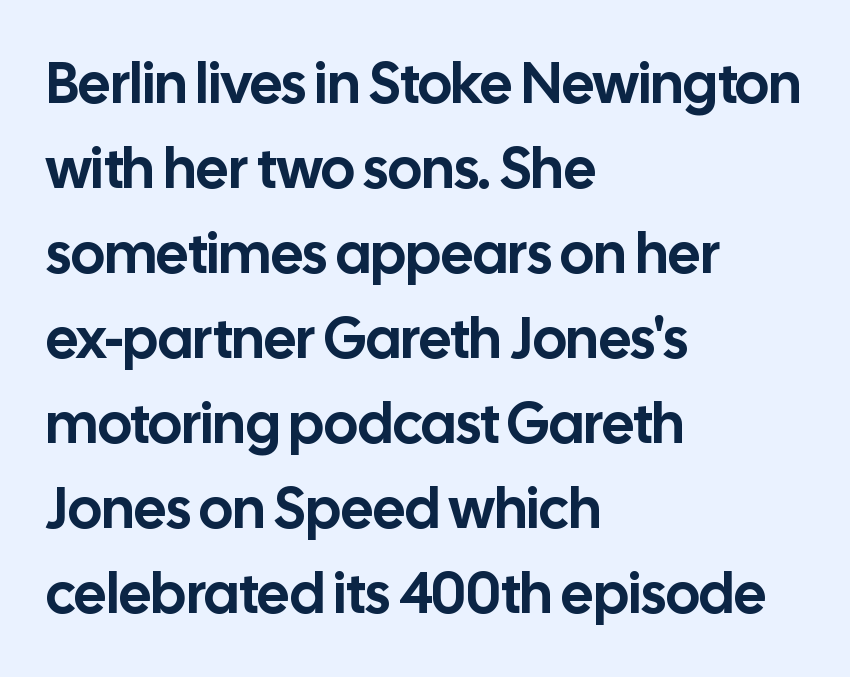
Q: Is the text italic (slanted)? A: No, it is upright.
Q: Is the typeface a serif or a sans-serif typeface? A: Sans-serif.
Q: Is the text underlined? A: No.
Q: How is the paragraph aligned? A: Left-aligned.
Q: Is the spacing between letters normal or unusually wide? A: Normal.
Q: Is the spacing between lines tight, normal or loose? A: Normal.
Q: Width (condensed, normal, or wide)? A: Normal.
Q: Stroke contrast? A: Low.
Q: x-height? A: Medium.
Q: Monospaced? A: No.
